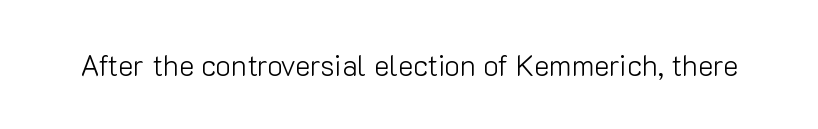
{"serif": "no", "italic": "no", "bold": "no", "weight": "light", "width": "normal", "stroke_contrast": "low", "x_height": "medium", "monospaced": "no", "underline": "no", "letter_spacing": "normal", "letter_spacing_em": 0.0, "glyph_px": 29}
